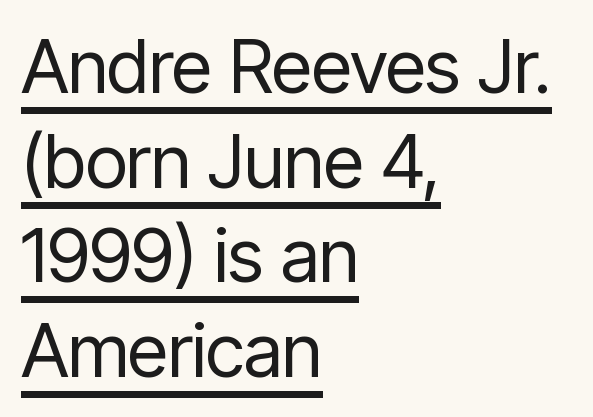
The image shows 74 px regular-weight, condensed sans-serif type, upright; set left-aligned, normal line spacing (1.28x), normal letter spacing, underlined; low stroke contrast and a medium x-height.
